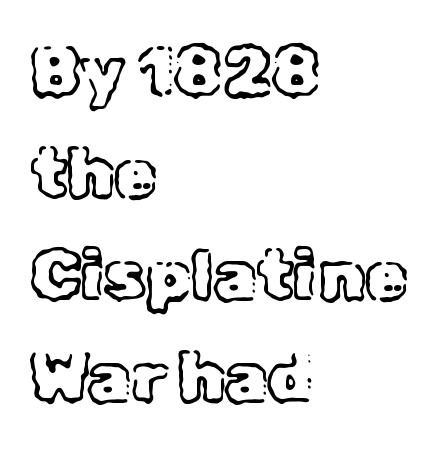
Q: Is the text italic (slanted)? A: No, it is upright.
Q: Is the text underlined? A: No.
Q: How is the paragraph aligned? A: Left-aligned.
Q: Is the spacing between letters normal or unusually wide? A: Normal.
Q: Is the spacing between lines tight, normal or loose? A: Normal.
Q: Width (condensed, normal, or wide)? A: Normal.
Q: x-height? A: Medium.
Q: Monospaced? A: No.
